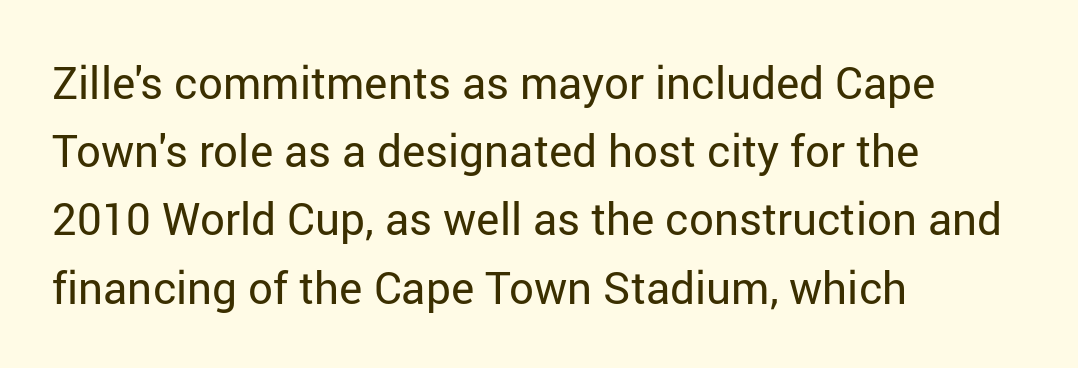
{"serif": "no", "italic": "no", "bold": "no", "weight": "regular", "width": "normal", "stroke_contrast": "low", "x_height": "medium", "monospaced": "no", "underline": "no", "align": "left", "line_spacing": "normal", "line_spacing_ratio": 1.55, "letter_spacing": "normal", "letter_spacing_em": 0.0, "glyph_px": 44}
